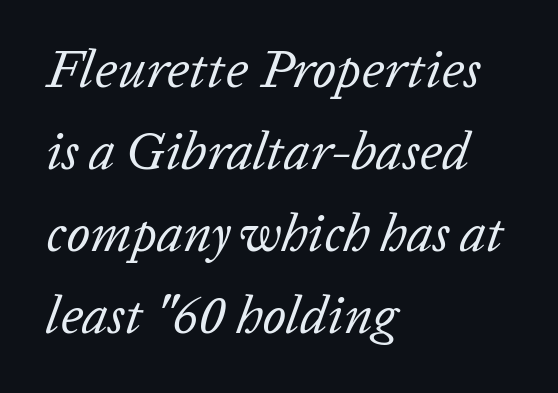
Q: Is the text bold? A: No.
Q: Is the text italic (slanted)? A: Yes, it leans right by about 20 degrees.
Q: Is the text underlined? A: No.
Q: How is the paragraph aligned? A: Left-aligned.
Q: Is the spacing between letters normal or unusually wide? A: Normal.
Q: Is the spacing between lines tight, normal or loose? A: Normal.
Q: Width (condensed, normal, or wide)? A: Normal.
Q: Stroke contrast? A: Low.
Q: x-height? A: Medium.
Q: Monospaced? A: No.
